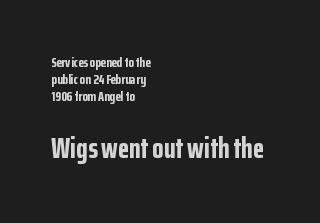
{"serif": "no", "italic": "no", "bold": "yes", "weight": "bold", "width": "condensed", "stroke_contrast": "low", "x_height": "medium", "monospaced": "no", "underline": "no", "align": "left", "line_spacing_ratio": 1.22, "letter_spacing": "normal", "letter_spacing_em": 0.0, "larger_block": "second", "size_ratio": 2.07, "glyph_px": 29}
